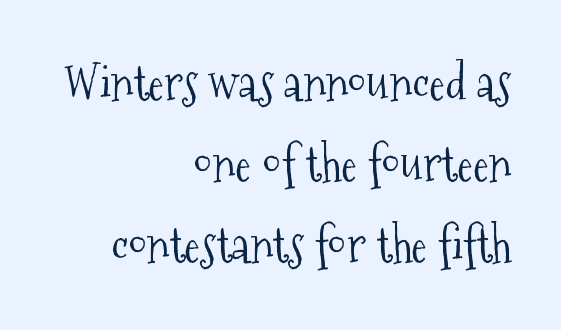
Q: Is the text bold? A: No.
Q: Is the text italic (slanted)? A: No, it is upright.
Q: Is the typeface a serif or a sans-serif typeface? A: Serif.
Q: Is the text underlined? A: No.
Q: How is the paragraph aligned? A: Right-aligned.
Q: Is the spacing between letters normal or unusually wide? A: Normal.
Q: Is the spacing between lines tight, normal or loose? A: Normal.
Q: Width (condensed, normal, or wide)? A: Condensed.
Q: Stroke contrast? A: Medium.
Q: x-height? A: Medium.
Q: Monospaced? A: No.
